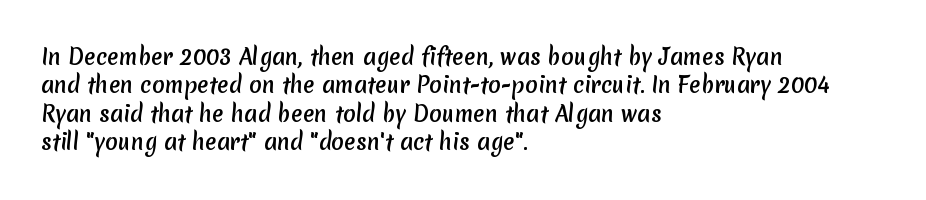
Q: Is the text underlined? A: No.
Q: How is the paragraph aligned? A: Left-aligned.
Q: Is the spacing between letters normal or unusually wide? A: Normal.
Q: Is the spacing between lines tight, normal or loose? A: Normal.
